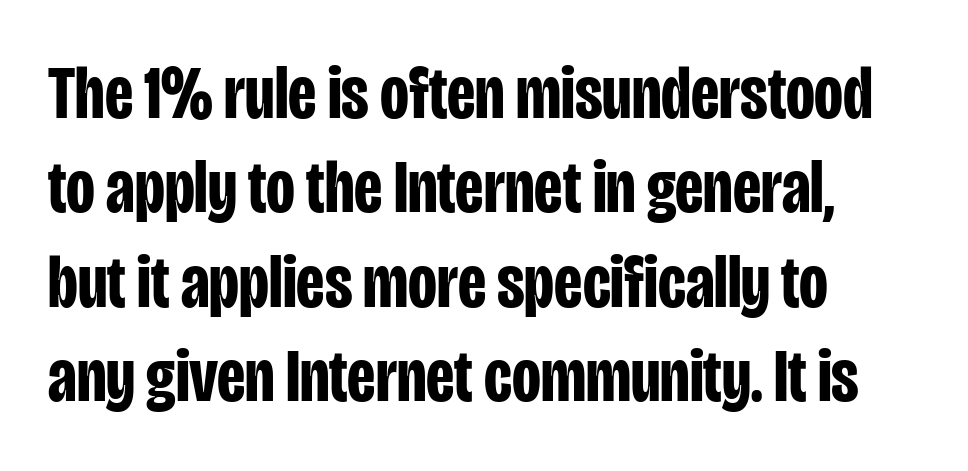
The image shows 75 px bold, condensed sans-serif type, upright; set left-aligned, normal line spacing (1.26x), normal letter spacing, not underlined; low stroke contrast and a large x-height.
